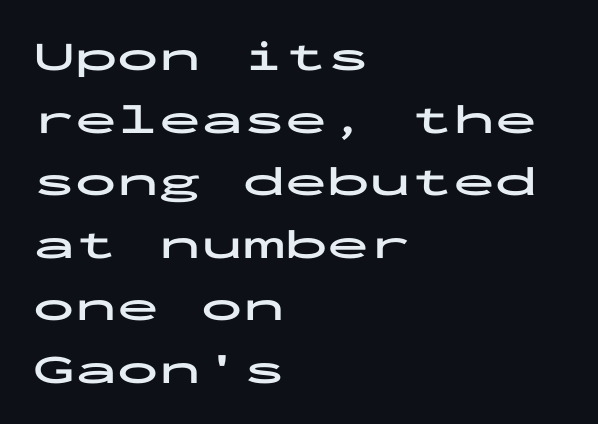
{"serif": "no", "italic": "no", "bold": "yes", "weight": "bold", "width": "wide", "stroke_contrast": "low", "x_height": "medium", "monospaced": "yes", "underline": "no", "align": "left", "line_spacing": "normal", "line_spacing_ratio": 1.49, "letter_spacing": "normal", "letter_spacing_em": 0.0, "glyph_px": 42}
